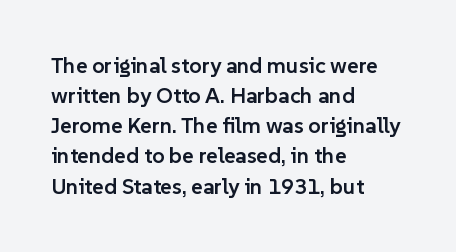
Q: Is the text bold? A: Semi-bold.
Q: Is the text italic (slanted)? A: No, it is upright.
Q: Is the text underlined? A: No.
Q: How is the paragraph aligned? A: Left-aligned.
Q: Is the spacing between letters normal or unusually wide? A: Normal.
Q: Is the spacing between lines tight, normal or loose? A: Normal.
